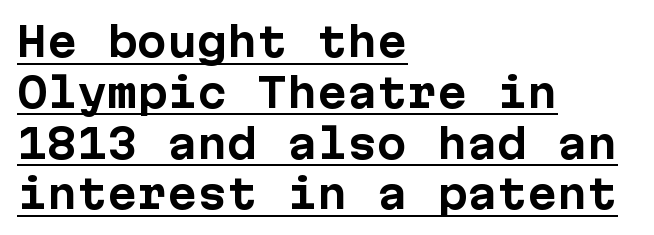
{"serif": "no", "italic": "no", "bold": "yes", "weight": "bold", "width": "normal", "stroke_contrast": "low", "x_height": "medium", "underline": "yes", "align": "left", "line_spacing": "normal", "line_spacing_ratio": 1.27, "letter_spacing": "normal", "letter_spacing_em": 0.0, "glyph_px": 40}
